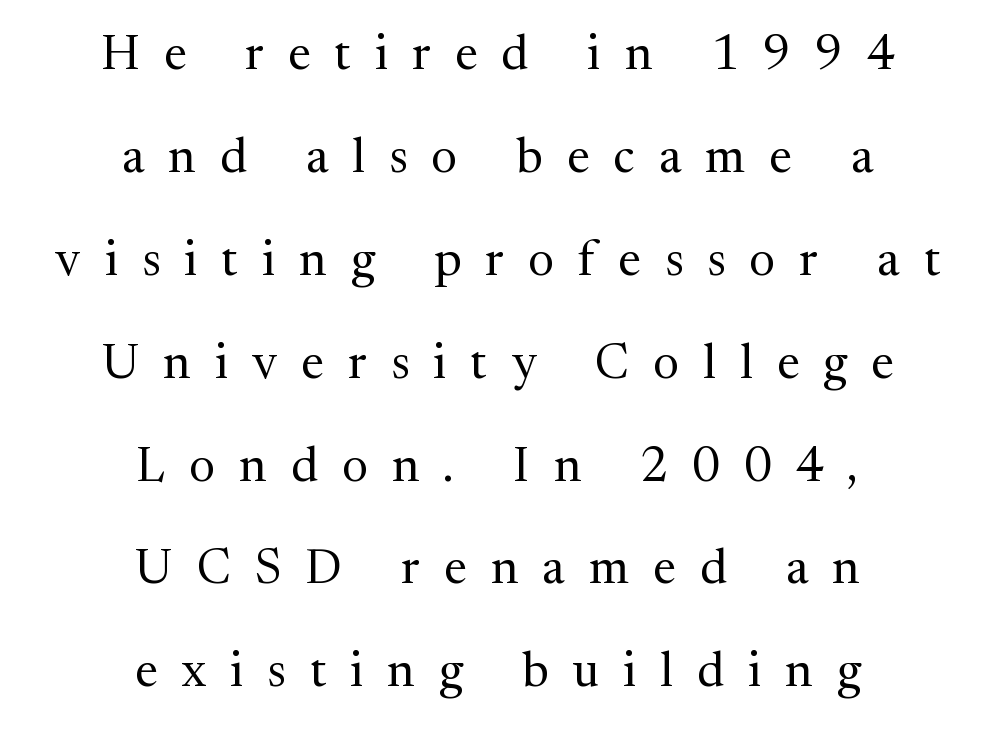
Q: Is the text bold? A: No.
Q: Is the text italic (slanted)? A: No, it is upright.
Q: Is the typeface a serif or a sans-serif typeface? A: Serif.
Q: Is the text underlined? A: No.
Q: How is the paragraph aligned? A: Centered.
Q: Is the spacing between letters normal or unusually wide? A: Unusually wide.
Q: Is the spacing between lines tight, normal or loose? A: Loose.
Q: Width (condensed, normal, or wide)? A: Normal.
Q: Stroke contrast? A: Medium.
Q: x-height? A: Medium.
Q: Monospaced? A: No.
